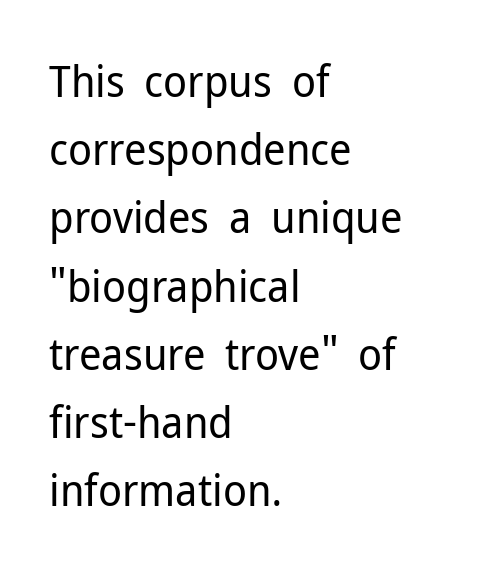
The image shows 44 px regular-weight sans-serif type, upright; set left-aligned, normal line spacing (1.55x), normal letter spacing, not underlined; low stroke contrast and a medium x-height.
